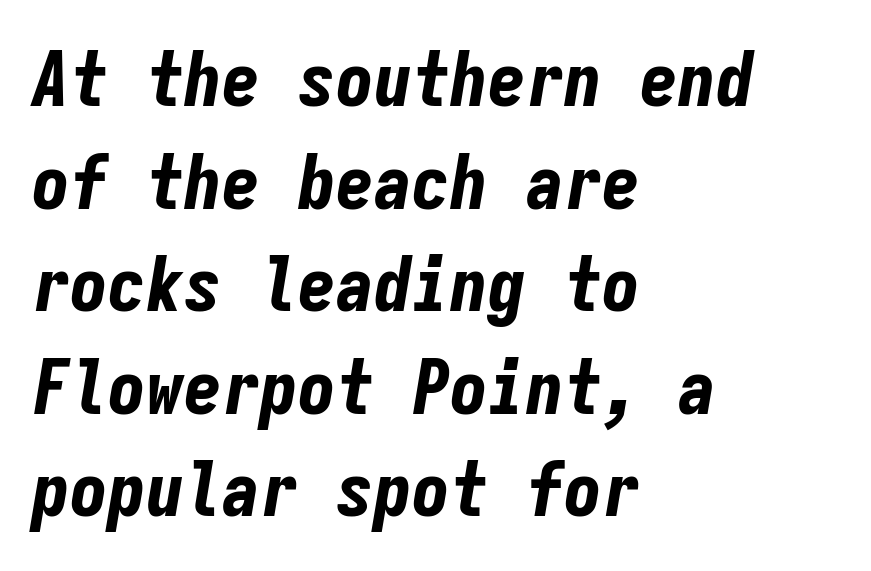
The image shows 76 px bold, condensed type, italic (leaning right), monospaced; set left-aligned, normal line spacing (1.35x), normal letter spacing, not underlined; low stroke contrast and a medium x-height.
